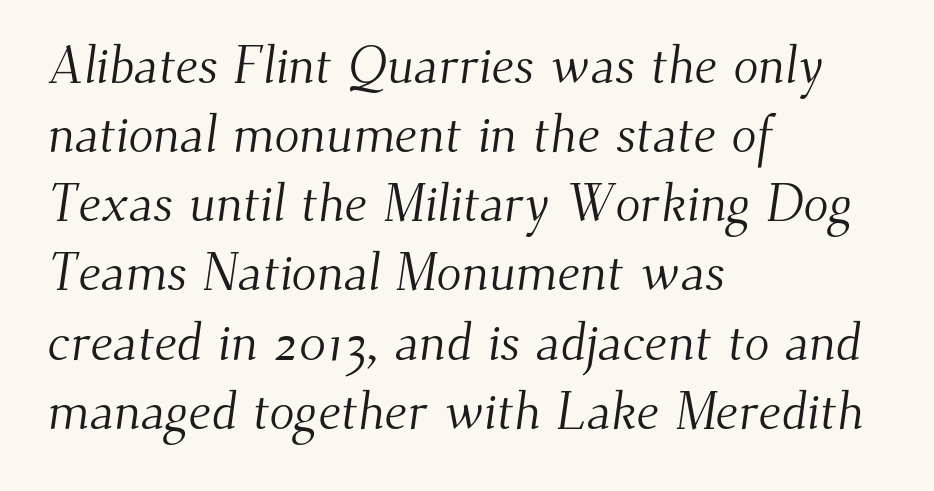
The image shows 52 px light serif type; set left-aligned, normal line spacing (1.33x), normal letter spacing, not underlined; medium stroke contrast and a small x-height.
